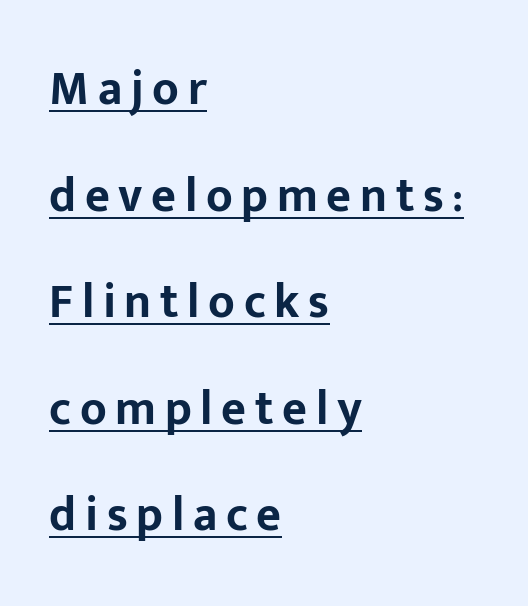
The image shows 48 px bold sans-serif type, upright; set left-aligned, loose line spacing (2.22x), underlined; low stroke contrast and a medium x-height.
